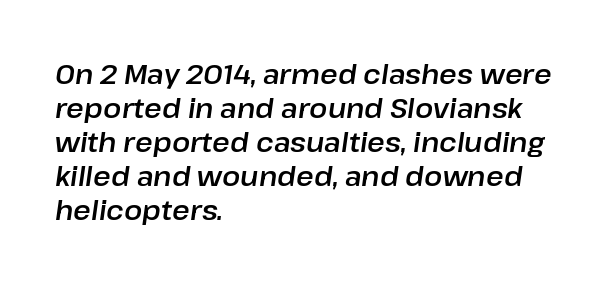
{"italic": "yes", "lean": "right", "slant_degrees": 8, "underline": "no", "align": "left", "line_spacing": "normal", "line_spacing_ratio": 1.26, "letter_spacing": "normal", "letter_spacing_em": 0.0, "glyph_px": 27}
